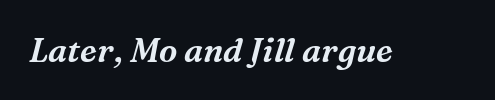
The image shows 33 px serif type, italic (leaning right); set normal letter spacing, not underlined; medium stroke contrast and a medium x-height.
